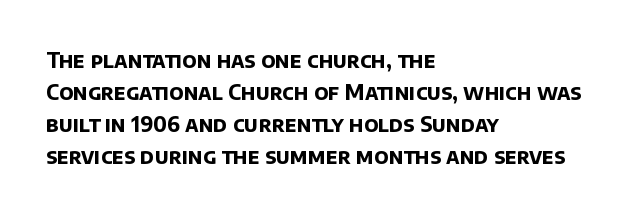
{"bold": "yes", "underline": "no", "align": "left", "line_spacing": "normal", "line_spacing_ratio": 1.53, "letter_spacing": "normal", "letter_spacing_em": 0.0, "glyph_px": 21}
